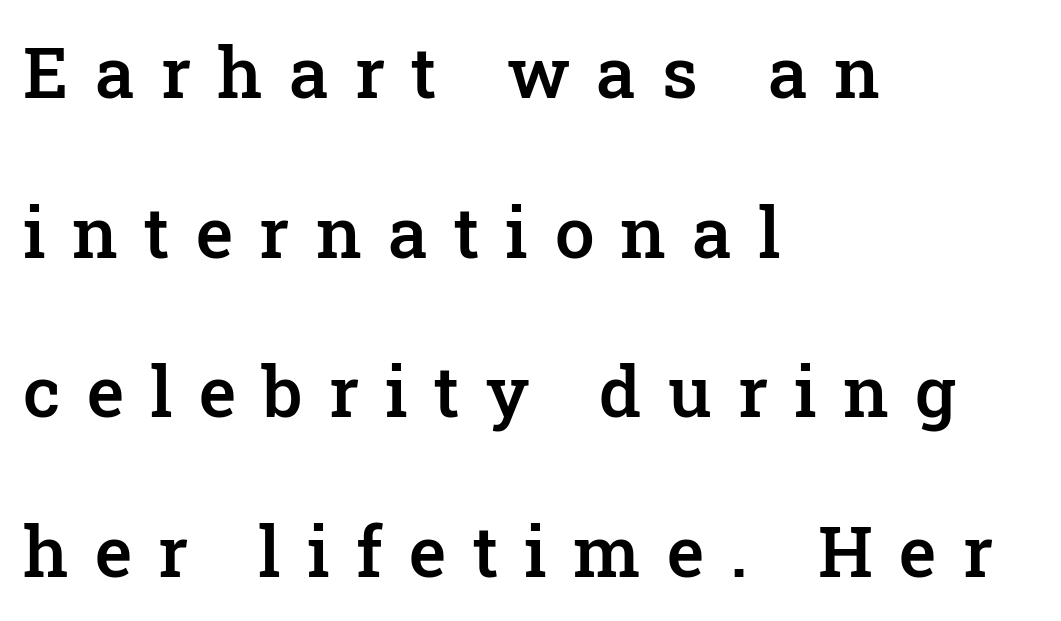
Q: Is the text bold? A: Semi-bold.
Q: Is the text italic (slanted)? A: No, it is upright.
Q: Is the typeface a serif or a sans-serif typeface? A: Serif.
Q: Is the text underlined? A: No.
Q: How is the paragraph aligned? A: Left-aligned.
Q: Is the spacing between letters normal or unusually wide? A: Unusually wide.
Q: Is the spacing between lines tight, normal or loose? A: Loose.
Q: Width (condensed, normal, or wide)? A: Normal.
Q: Stroke contrast? A: Low.
Q: x-height? A: Medium.
Q: Monospaced? A: No.
